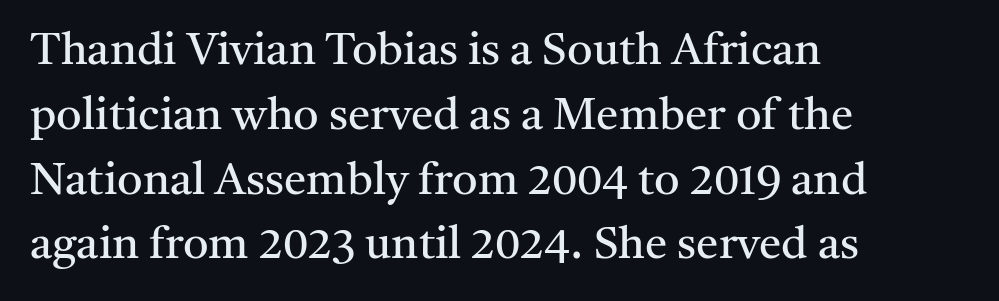
Q: Is the text bold? A: No.
Q: Is the text italic (slanted)? A: No, it is upright.
Q: Is the typeface a serif or a sans-serif typeface? A: Serif.
Q: Is the text underlined? A: No.
Q: How is the paragraph aligned? A: Left-aligned.
Q: Is the spacing between letters normal or unusually wide? A: Normal.
Q: Is the spacing between lines tight, normal or loose? A: Normal.
Q: Width (condensed, normal, or wide)? A: Normal.
Q: Stroke contrast? A: Medium.
Q: x-height? A: Medium.
Q: Monospaced? A: No.
